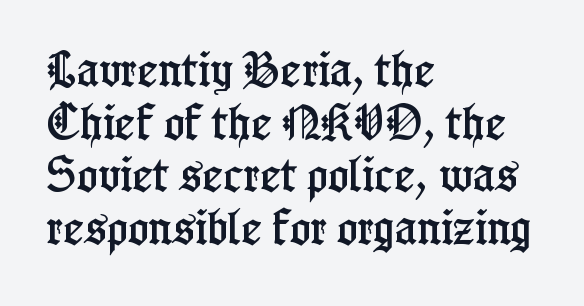
The image shows 39 px condensed serif type, upright; set left-aligned, normal line spacing (1.35x), normal letter spacing, not underlined; low stroke contrast and a medium x-height.
